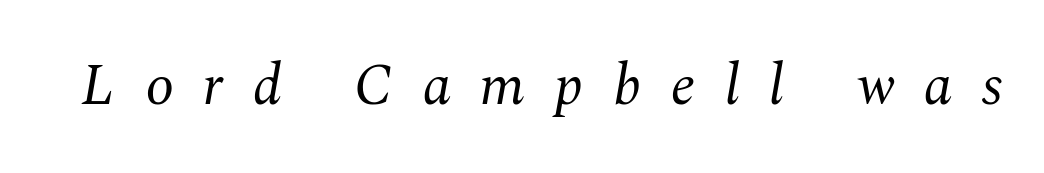
Weight: in the light-to-regular range. There is plenty of visible air inserted between adjacent glyphs. Characters are canted at an angle relative to the baseline's perpendicular. Think of a printed novel: that variable character pitch is what you see here.
